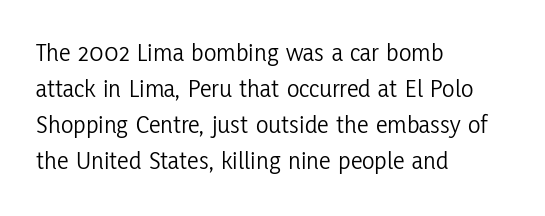
The image shows 26 px text type, upright; set left-aligned, normal line spacing (1.39x), normal letter spacing, not underlined.
